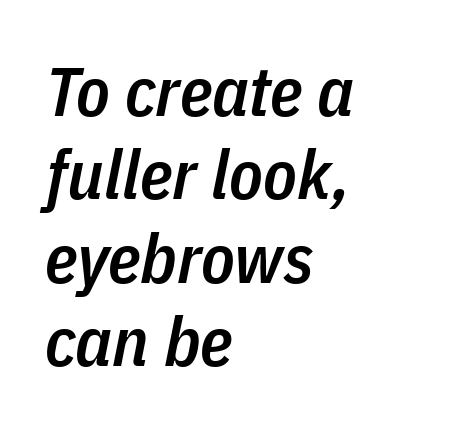
Q: Is the text bold? A: Semi-bold.
Q: Is the text italic (slanted)? A: Yes, it leans right by about 11 degrees.
Q: Is the text underlined? A: No.
Q: How is the paragraph aligned? A: Left-aligned.
Q: Is the spacing between letters normal or unusually wide? A: Normal.
Q: Width (condensed, normal, or wide)? A: Condensed.
Q: Stroke contrast? A: Low.
Q: x-height? A: Medium.
Q: Monospaced? A: No.
